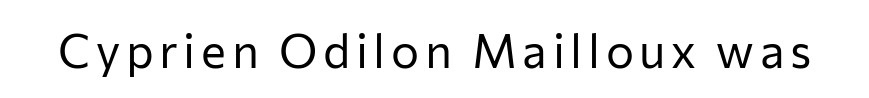
Q: Is the text bold? A: No.
Q: Is the text italic (slanted)? A: No, it is upright.
Q: Is the typeface a serif or a sans-serif typeface? A: Sans-serif.
Q: Is the text underlined? A: No.
Q: Width (condensed, normal, or wide)? A: Normal.
Q: Stroke contrast? A: Low.
Q: x-height? A: Medium.
Q: Monospaced? A: No.
